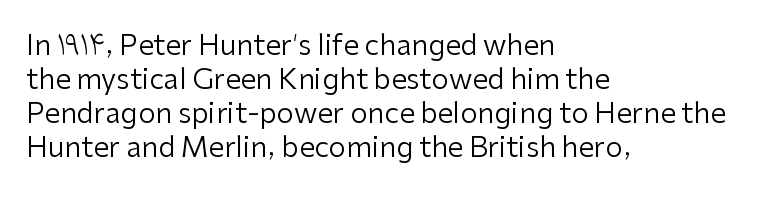
{"serif": "no", "italic": "no", "bold": "no", "weight": "regular", "width": "normal", "stroke_contrast": "low", "x_height": "medium", "monospaced": "no", "underline": "no", "align": "left", "line_spacing_ratio": 1.21, "letter_spacing": "normal", "letter_spacing_em": 0.0, "glyph_px": 28}
